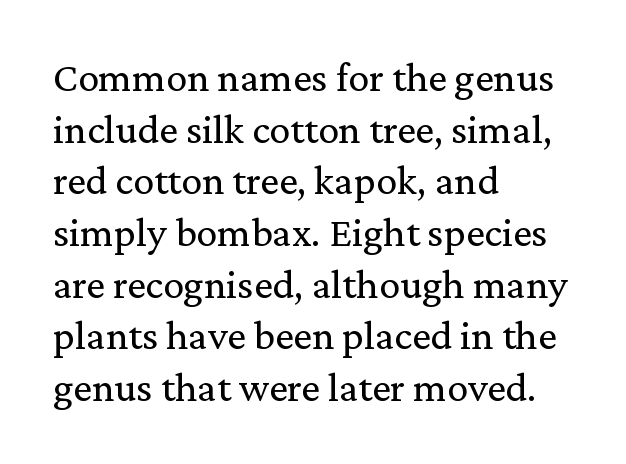
{"serif": "yes", "italic": "no", "bold": "no", "weight": "regular", "width": "normal", "stroke_contrast": "medium", "x_height": "medium", "monospaced": "no", "underline": "no", "align": "left", "line_spacing_ratio": 1.23, "letter_spacing": "normal", "letter_spacing_em": 0.0, "glyph_px": 42}
